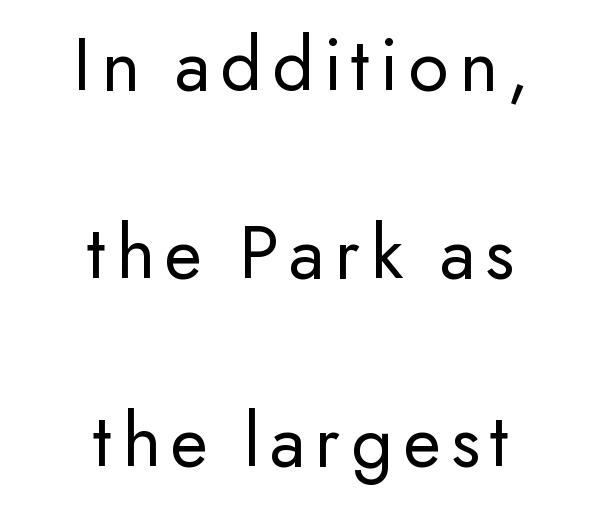
The image shows 78 px regular-weight sans-serif type, upright; set centered, loose line spacing (2.41x), not underlined; low stroke contrast and a small x-height.
